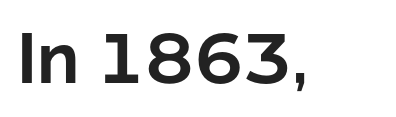
{"serif": "no", "italic": "no", "bold": "yes", "weight": "bold", "width": "normal", "stroke_contrast": "low", "x_height": "medium", "monospaced": "no", "underline": "no", "letter_spacing": "normal", "letter_spacing_em": 0.0, "glyph_px": 70}
